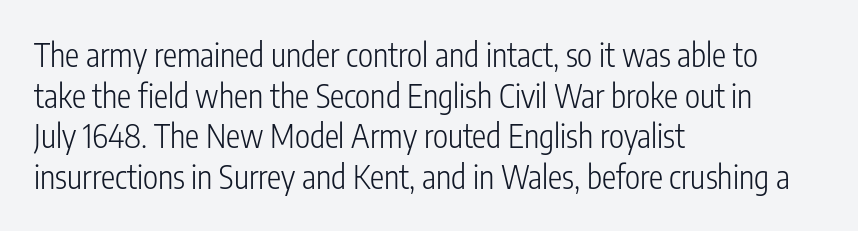
The rendering shows plain stroke endings on the letterforms — a sans-serif design. In terms of posture, this sample is upright. These lines are rendered in a variable-pitch font. Unmarked baselines from the first word to the last. Caption: standard tracking, unaltered.
